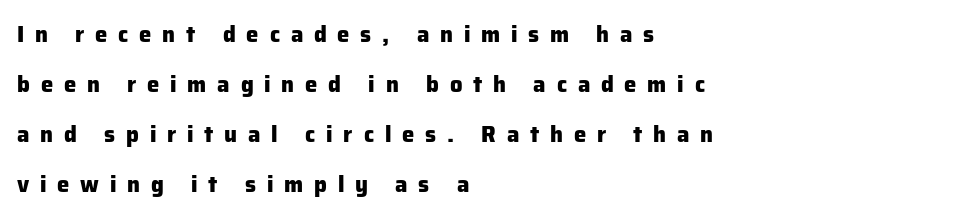
{"italic": "no", "bold": "yes", "underline": "no", "align": "left", "line_spacing": "loose", "line_spacing_ratio": 2.28, "letter_spacing": "wide", "letter_spacing_em": 0.49, "glyph_px": 22}
